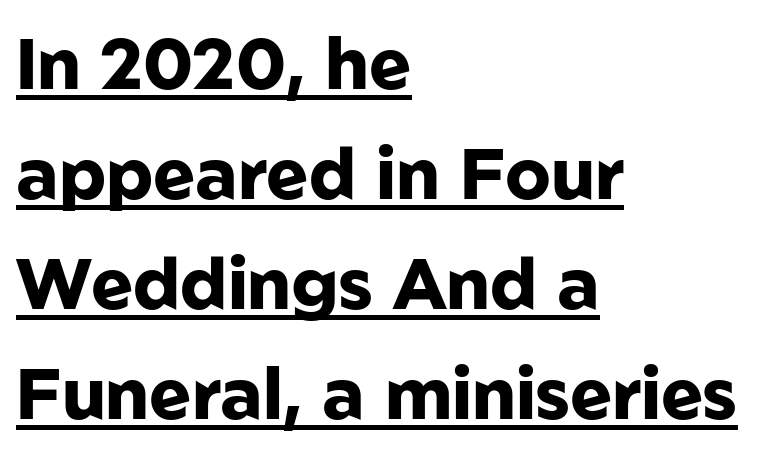
Each new line begins a customary step beneath the previous one. The gaps between neighbouring characters are ordinary and unremarkable. This is underlined copy, the kind a proofreader might mark for attention. A sans-serif font was chosen for this passage.
